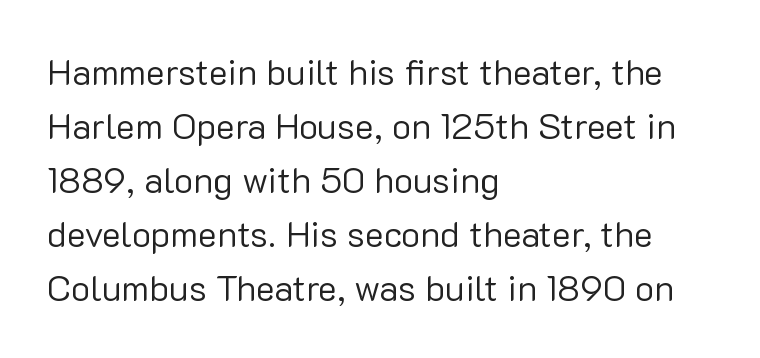
{"serif": "no", "italic": "no", "bold": "no", "weight": "regular", "width": "normal", "stroke_contrast": "low", "x_height": "medium", "monospaced": "no", "underline": "no", "align": "left", "line_spacing": "normal", "line_spacing_ratio": 1.5, "letter_spacing": "normal", "letter_spacing_em": 0.0, "glyph_px": 36}
